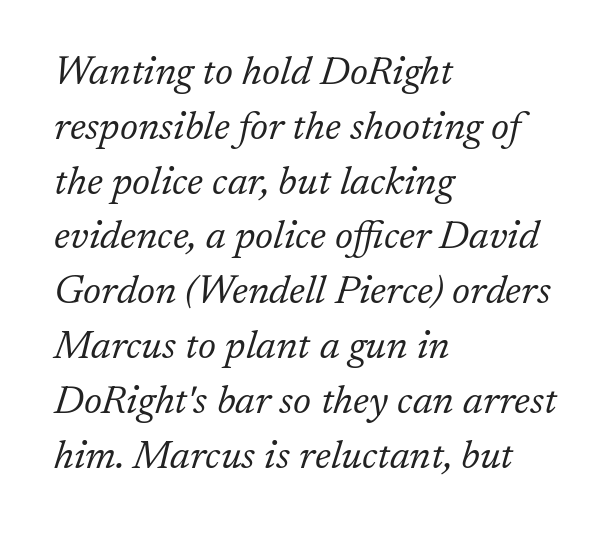
The image shows 40 px light serif type, italic (leaning right); set left-aligned, normal line spacing (1.37x), normal letter spacing, not underlined; low stroke contrast and a medium x-height.
